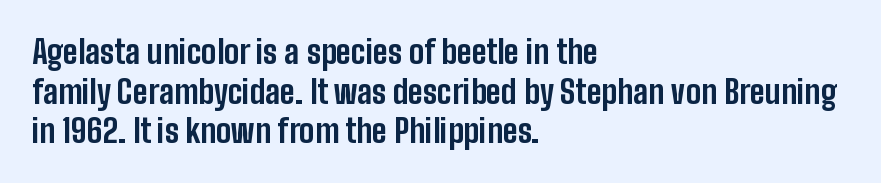
The rendering anchors every line to the left-hand side. Plain, unruled lines of type. These lines were composed using upright roman letters. Stroke terminals: plain, sans-serif. Looks like regular typesetting: each glyph gets only the width it needs. On the weight axis this lands at bold, roughly 700.
